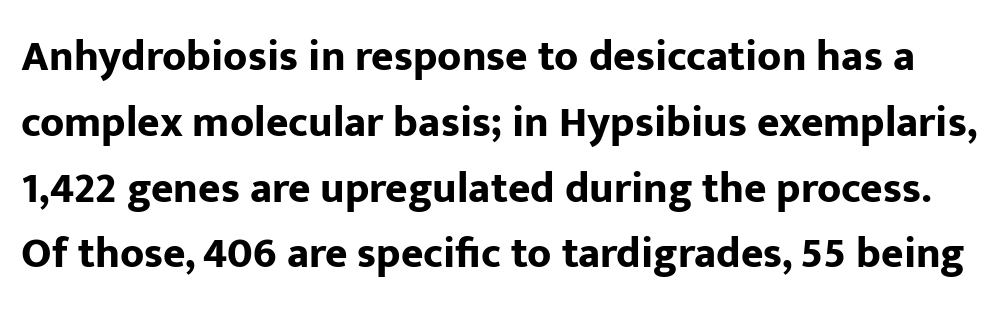
Q: Is the text bold? A: Yes.
Q: Is the text italic (slanted)? A: No, it is upright.
Q: Is the typeface a serif or a sans-serif typeface? A: Sans-serif.
Q: Is the text underlined? A: No.
Q: Is the spacing between letters normal or unusually wide? A: Normal.
Q: Is the spacing between lines tight, normal or loose? A: Normal.
Q: Width (condensed, normal, or wide)? A: Normal.
Q: Stroke contrast? A: Low.
Q: x-height? A: Medium.
Q: Monospaced? A: No.
